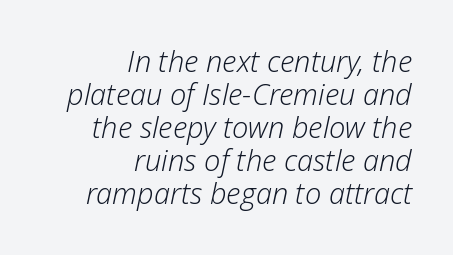
Q: Is the text bold? A: No.
Q: Is the text italic (slanted)? A: Yes, it leans right by about 12 degrees.
Q: Is the text underlined? A: No.
Q: How is the paragraph aligned? A: Right-aligned.
Q: Is the spacing between letters normal or unusually wide? A: Normal.
Q: Is the spacing between lines tight, normal or loose? A: Tight.
Q: Width (condensed, normal, or wide)? A: Normal.
Q: Stroke contrast? A: Low.
Q: x-height? A: Medium.
Q: Monospaced? A: No.
